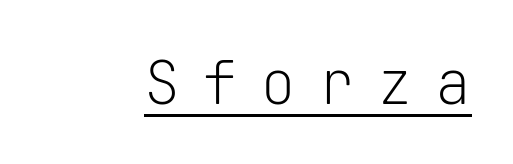
Display-style spreading of the glyphs; the letterfit is very open. Type style note: lacks serifs. Characters remain perfectly vertical along every line. A light-to-regular cut is what we see here. You can see a thin bar hugging the bottom of the glyphs.
